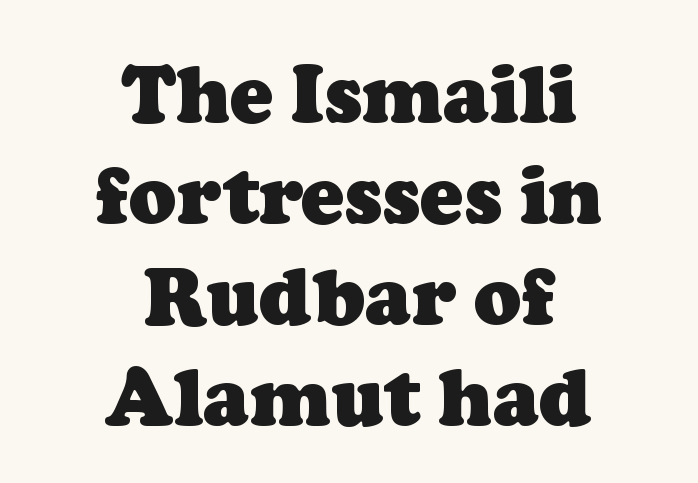
{"serif": "yes", "bold": "yes", "weight": "heavy", "width": "normal", "stroke_contrast": "low", "x_height": "medium", "monospaced": "no", "underline": "no", "align": "center", "line_spacing": "normal", "line_spacing_ratio": 1.28, "letter_spacing": "normal", "letter_spacing_em": 0.0, "glyph_px": 79}
